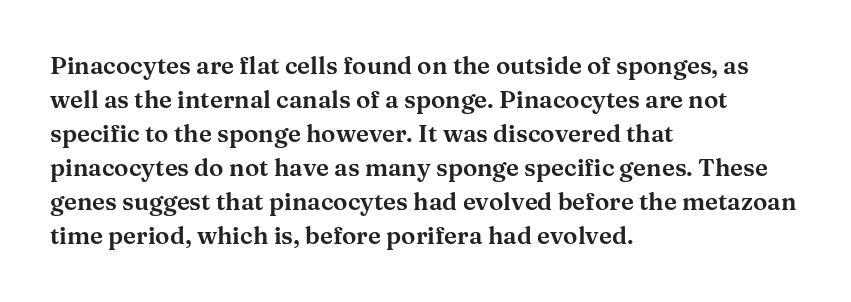
Q: Is the text italic (slanted)? A: No, it is upright.
Q: Is the text underlined? A: No.
Q: How is the paragraph aligned? A: Left-aligned.
Q: Is the spacing between letters normal or unusually wide? A: Normal.
Q: Is the spacing between lines tight, normal or loose? A: Normal.
